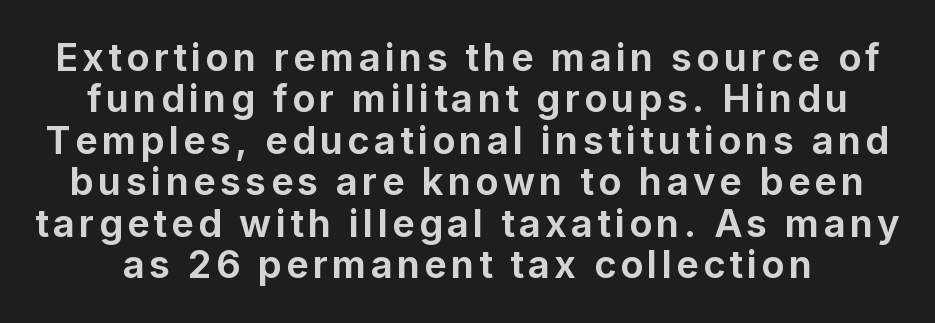
Q: Is the text bold? A: Yes.
Q: Is the text italic (slanted)? A: No, it is upright.
Q: Is the typeface a serif or a sans-serif typeface? A: Sans-serif.
Q: Is the text underlined? A: No.
Q: Is the spacing between lines tight, normal or loose? A: Tight.
Q: Width (condensed, normal, or wide)? A: Normal.
Q: Stroke contrast? A: Low.
Q: x-height? A: Medium.
Q: Monospaced? A: No.
